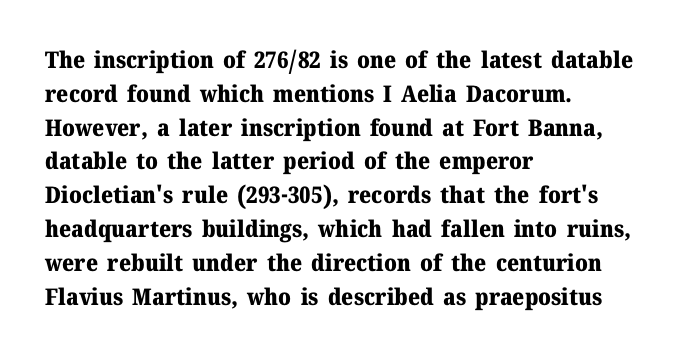
Bold? Absolutely — the strokes are thick and heavy. The setting favours the left margin, as ordinary paragraphs usually do. The font's upright variant was chosen for this text. A bare baseline throughout the passage. Vertical spacing — default.
